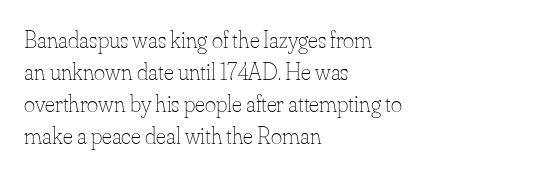
The strip under each line holds only bare page. You could call the tracking neutral — neither tight nor loose. Where is the straight margin? On the left. Upright lettering throughout. The weight tops out at a normal text grade.
